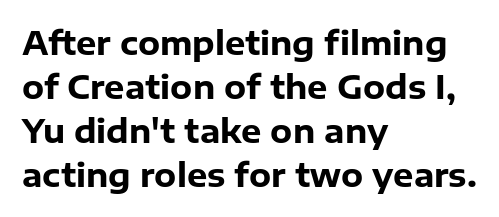
Q: Is the text bold? A: Yes.
Q: Is the text italic (slanted)? A: No, it is upright.
Q: Is the typeface a serif or a sans-serif typeface? A: Sans-serif.
Q: Is the text underlined? A: No.
Q: How is the paragraph aligned? A: Left-aligned.
Q: Is the spacing between letters normal or unusually wide? A: Normal.
Q: Is the spacing between lines tight, normal or loose? A: Normal.
Q: Width (condensed, normal, or wide)? A: Normal.
Q: Stroke contrast? A: Low.
Q: x-height? A: Medium.
Q: Monospaced? A: No.
